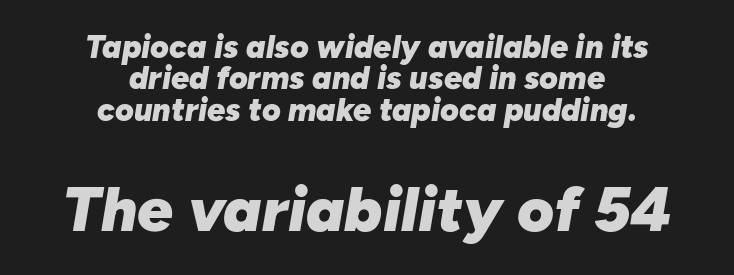
Q: Is the text bold? A: Yes.
Q: Is the text italic (slanted)? A: Yes, it leans right by about 10 degrees.
Q: Is the text underlined? A: No.
Q: How is the paragraph aligned? A: Centered.
Q: Is the spacing between letters normal or unusually wide? A: Normal.
Q: Is the spacing between lines tight, normal or loose? A: Tight.
Q: Which block of text is set in a larger size, the first (top) or the second (bottom)? A: The second (bottom) one.
Q: Width (condensed, normal, or wide)? A: Normal.
Q: Stroke contrast? A: Low.
Q: x-height? A: Medium.
Q: Monospaced? A: No.
